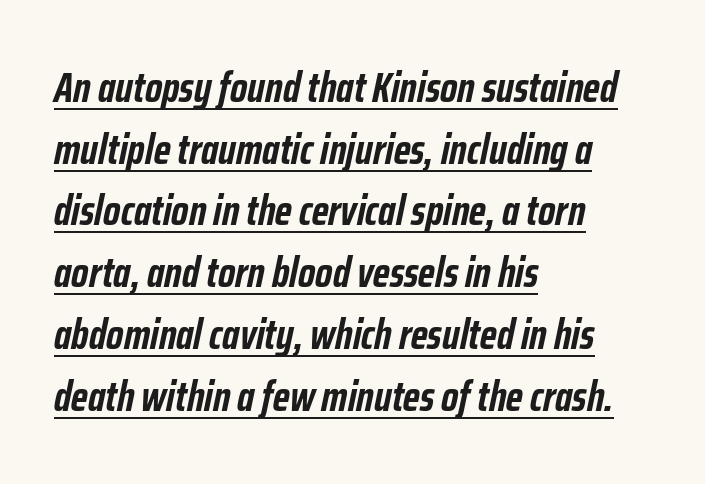
Q: Is the text bold? A: Yes.
Q: Is the text italic (slanted)? A: Yes, it leans right by about 12 degrees.
Q: Is the text underlined? A: Yes.
Q: How is the paragraph aligned? A: Left-aligned.
Q: Is the spacing between letters normal or unusually wide? A: Normal.
Q: Is the spacing between lines tight, normal or loose? A: Normal.
Q: Width (condensed, normal, or wide)? A: Condensed.
Q: Stroke contrast? A: Low.
Q: x-height? A: Medium.
Q: Monospaced? A: No.
